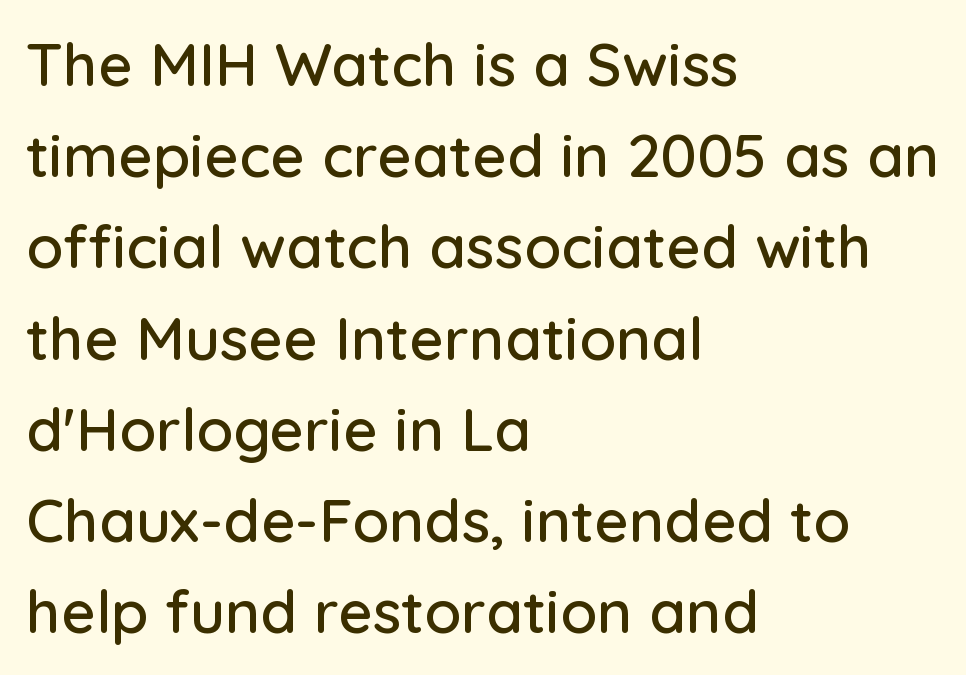
{"serif": "no", "italic": "no", "width": "normal", "stroke_contrast": "low", "x_height": "medium", "monospaced": "no", "underline": "no", "align": "left", "line_spacing": "normal", "line_spacing_ratio": 1.52, "letter_spacing": "normal", "letter_spacing_em": 0.0, "glyph_px": 60}
